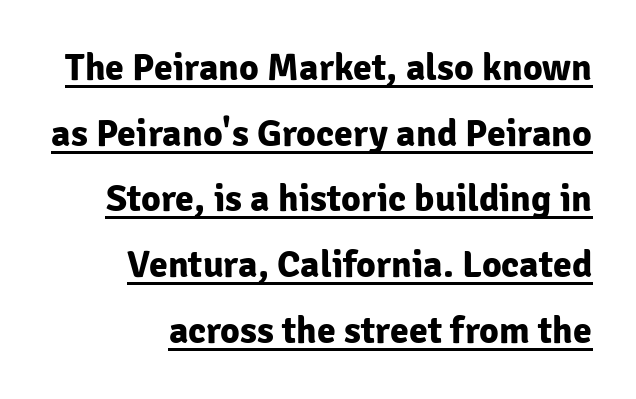
The image shows 38 px bold sans-serif type, upright; set right-aligned, line spacing 1.73x, normal letter spacing, underlined; low stroke contrast and a medium x-height.
